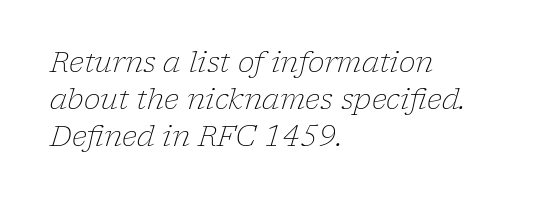
The image shows 28 px light serif type, italic (leaning right); set left-aligned, normal line spacing (1.32x), normal letter spacing, not underlined; low stroke contrast and a medium x-height.
